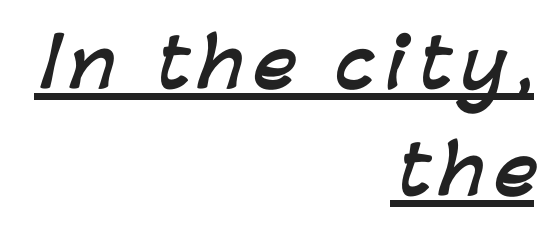
{"serif": "no", "bold": "yes", "weight": "semibold", "width": "normal", "stroke_contrast": "low", "x_height": "medium", "monospaced": "no", "underline": "yes", "align": "right", "line_spacing": "normal", "line_spacing_ratio": 1.62, "glyph_px": 66}
